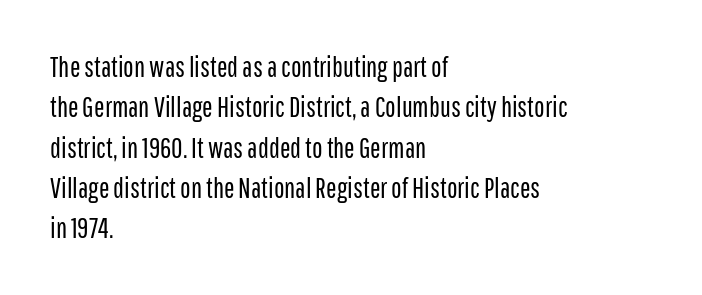
The image shows 28 px regular-weight, condensed sans-serif type, upright; set left-aligned, normal line spacing (1.44x), normal letter spacing, not underlined; low stroke contrast and a medium x-height.
